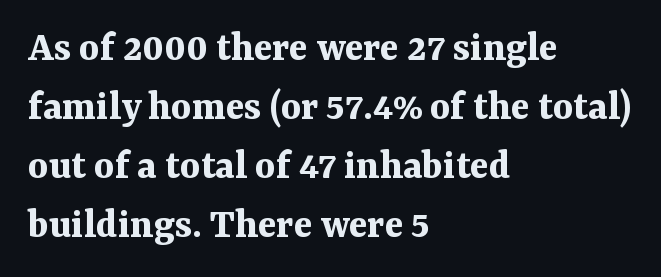
{"serif": "yes", "italic": "no", "bold": "yes", "weight": "bold", "width": "normal", "stroke_contrast": "medium", "x_height": "medium", "monospaced": "no", "underline": "no", "align": "left", "line_spacing": "normal", "line_spacing_ratio": 1.37, "letter_spacing": "normal", "letter_spacing_em": 0.0, "glyph_px": 43}
